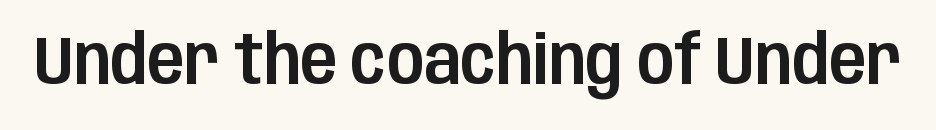
Q: Is the text italic (slanted)? A: No, it is upright.
Q: Is the typeface a serif or a sans-serif typeface? A: Sans-serif.
Q: Is the text underlined? A: No.
Q: Is the spacing between letters normal or unusually wide? A: Normal.
Q: Width (condensed, normal, or wide)? A: Condensed.
Q: Stroke contrast? A: Low.
Q: x-height? A: Large.
Q: Monospaced? A: No.
